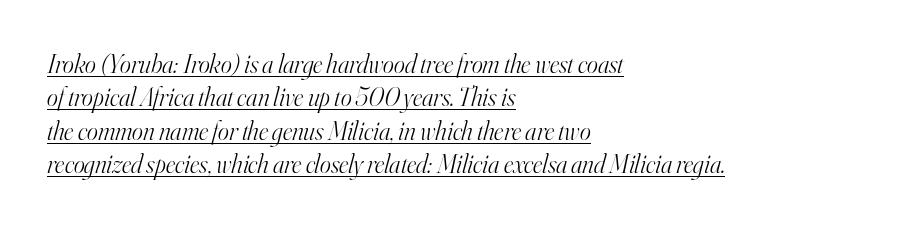
Posture: slanted. The space between consecutive lines is moderate. Stem width sits at or under what a default text font uses. Words appear dense and cohesive because spacing is normal.
